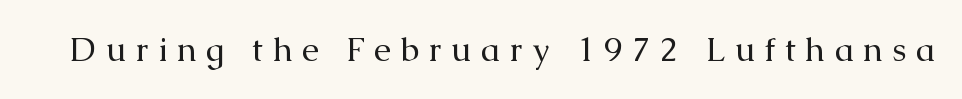
The image shows 34 px regular-weight serif type, upright; set unusually wide letter spacing (+0.27 em), not underlined; medium stroke contrast and a medium x-height.
